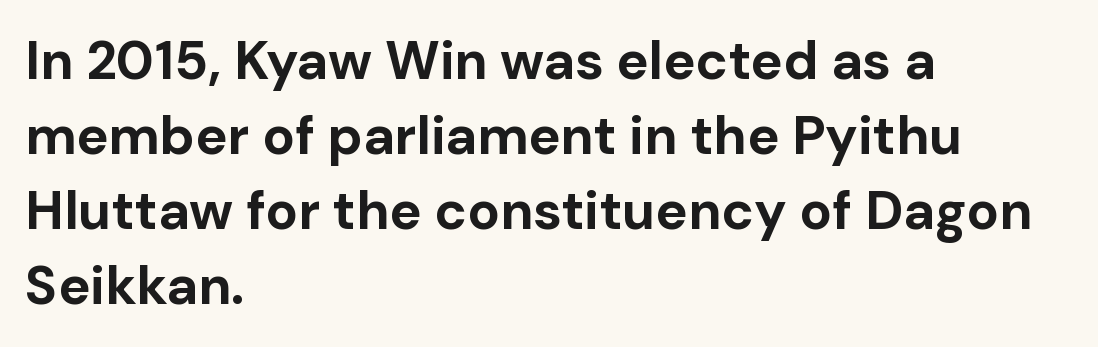
The image shows 54 px bold sans-serif type, upright; set left-aligned, normal line spacing (1.39x), normal letter spacing, not underlined; low stroke contrast and a medium x-height.
